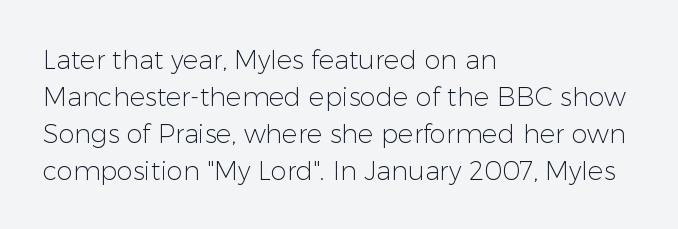
The image shows 26 px text type, upright; set left-aligned, normal line spacing (1.42x), normal letter spacing, not underlined.
